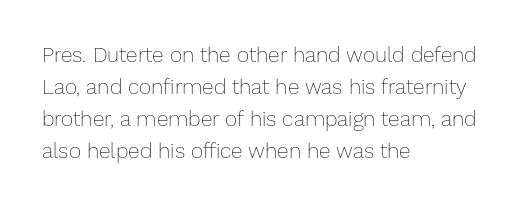
Vertical strokes here are truly vertical. The paragraph has a hard left edge and a soft right edge. The rendering uses a moderate line-height, typical for paragraphs. The cut favours lightness, reaching ordinary text weight at its darkest.
